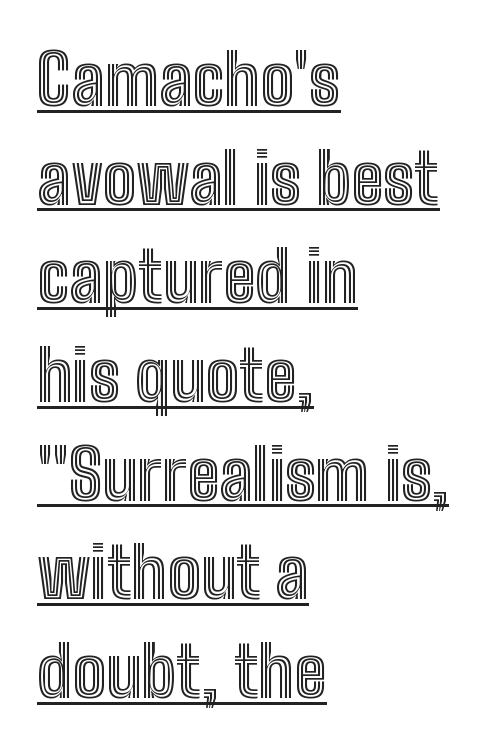
The image shows 70 px condensed type, upright; set left-aligned, normal line spacing (1.41x), normal letter spacing, underlined; a medium x-height.
